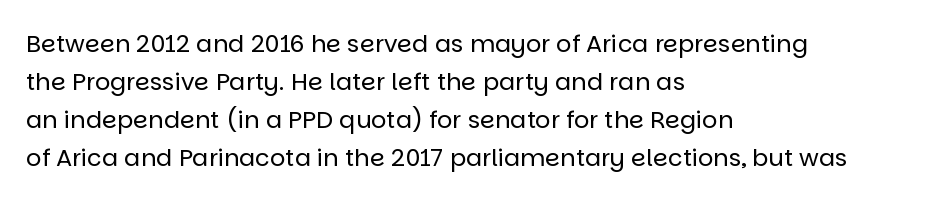
Is there much room between lines? A standard amount, neither cramped nor airy. A roman cut, with each character standing at attention. How are the letters spaced? Ordinarily, with no added tracking. This rendering features lettering with no underline. The paragraph shown leans on its left margin. The weight tops out at a normal text grade.
